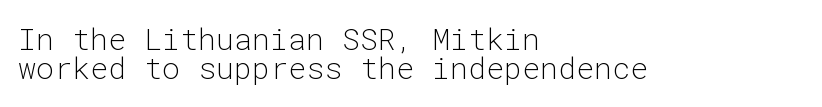
The image shows 30 px light sans-serif type, upright, monospaced; set left-aligned, tight line spacing (0.97x), normal letter spacing, not underlined; low stroke contrast and a medium x-height.
